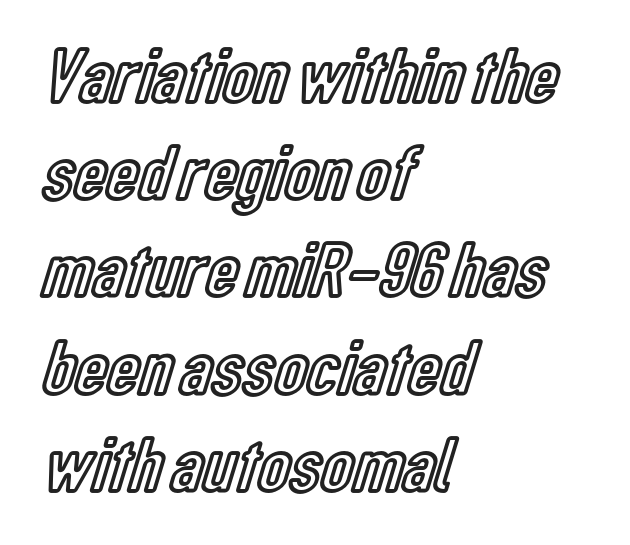
The image shows 79 px condensed type; set left-aligned, line spacing 1.23x, normal letter spacing, not underlined; a medium x-height.
